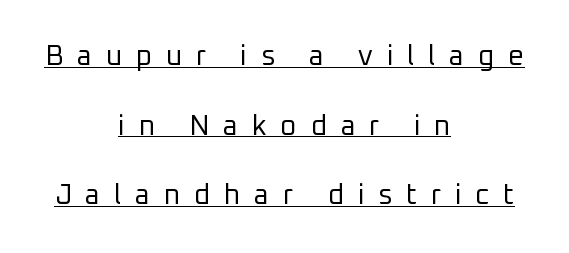
Characters remain perfectly vertical along every line. The block of text is sparse from top to bottom, with ample space between rows. Leftover space on each line is divided equally before and after the words. Does extra space separate the letters? Yes, quite a lot of it. Think of a printed novel: that variable character pitch is what you see here.
